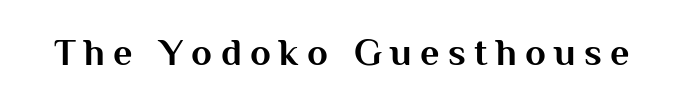
The image shows 38 px bold sans-serif type, upright; set unusually wide letter spacing (+0.22 em), not underlined; medium stroke contrast and a medium x-height.
